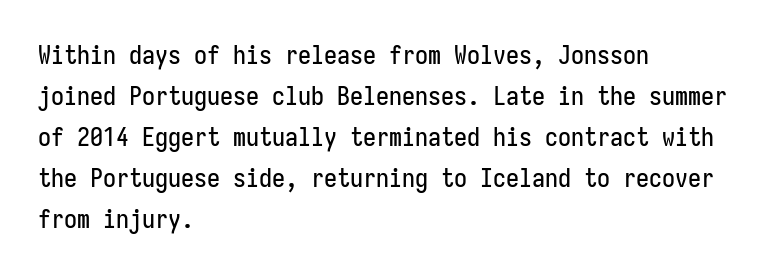
{"italic": "no", "underline": "no", "align": "left", "line_spacing": "normal", "line_spacing_ratio": 1.58, "letter_spacing": "normal", "letter_spacing_em": 0.0, "glyph_px": 26}
